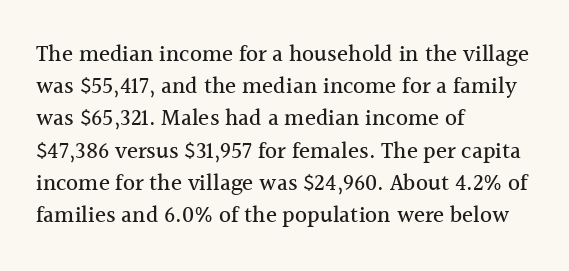
The image shows 23 px text type, upright; set left-aligned, normal line spacing (1.4x), normal letter spacing, not underlined.
